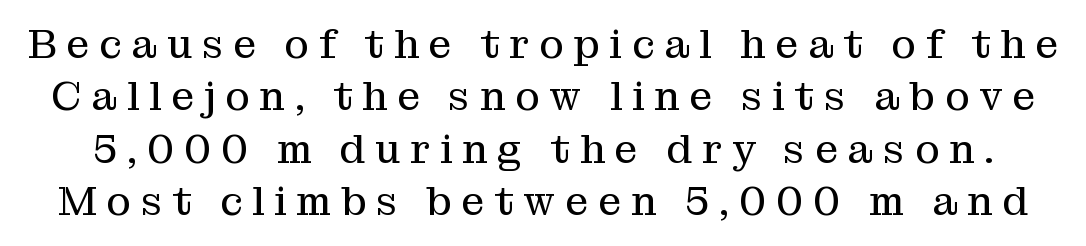
The image shows 41 px regular-weight serif type, upright; set normal line spacing (1.28x), unusually wide letter spacing (+0.24 em), not underlined; medium stroke contrast and a medium x-height.
